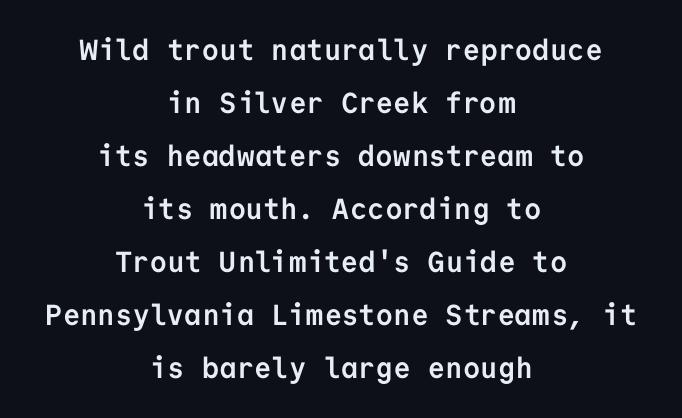
Q: Is the text bold? A: Yes.
Q: Is the text italic (slanted)? A: No, it is upright.
Q: Is the typeface a serif or a sans-serif typeface? A: Sans-serif.
Q: Is the text underlined? A: No.
Q: How is the paragraph aligned? A: Centered.
Q: Is the spacing between letters normal or unusually wide? A: Normal.
Q: Width (condensed, normal, or wide)? A: Normal.
Q: Stroke contrast? A: Low.
Q: x-height? A: Medium.
Q: Monospaced? A: Yes.
